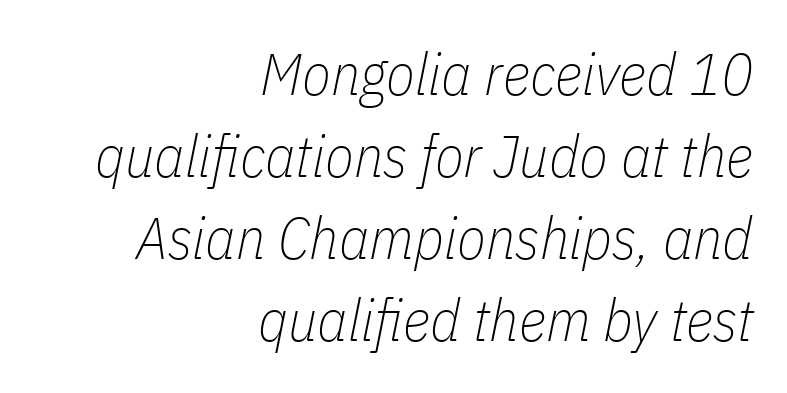
Type without underlining. Reading down the block, your eye finds every line finishing at a fixed right position. Tracking value appears to be zero — textbook default spacing. Note the varied advance widths — an 'i' is clearly narrower than an 'm'. The axis of the letterforms is tilted away from vertical. Counters stay open thanks to moderate or lighter strokes.
